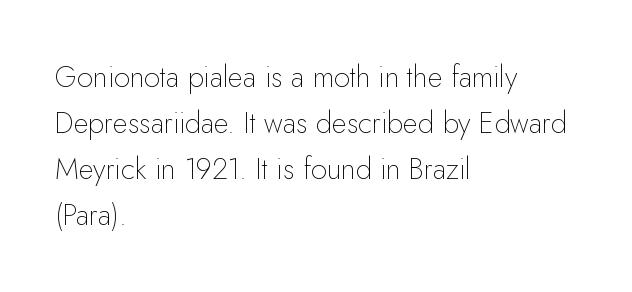
{"serif": "no", "italic": "no", "bold": "no", "weight": "thin", "width": "normal", "stroke_contrast": "low", "x_height": "small", "monospaced": "no", "underline": "no", "align": "left", "line_spacing": "normal", "line_spacing_ratio": 1.59, "letter_spacing": "normal", "letter_spacing_em": 0.0, "glyph_px": 29}
